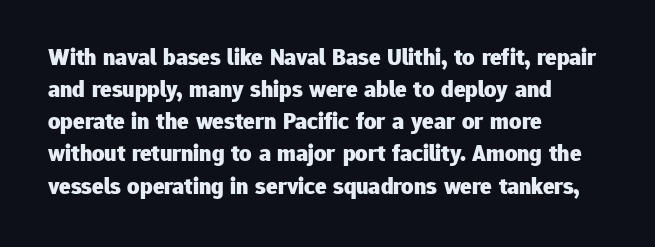
The image shows 24 px bold type, upright; set left-aligned, normal line spacing (1.34x), normal letter spacing, not underlined.
